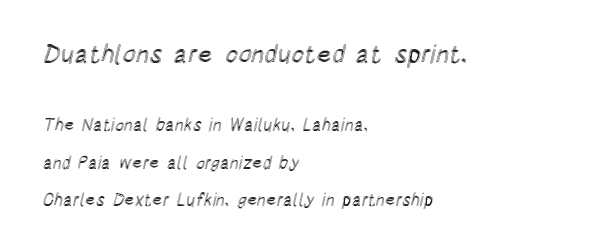
{"underline": "no", "align": "left", "line_spacing": "loose", "line_spacing_ratio": 2.18, "letter_spacing": "normal", "letter_spacing_em": 0.0, "larger_block": "first", "size_ratio": 1.47, "glyph_px": 25}
